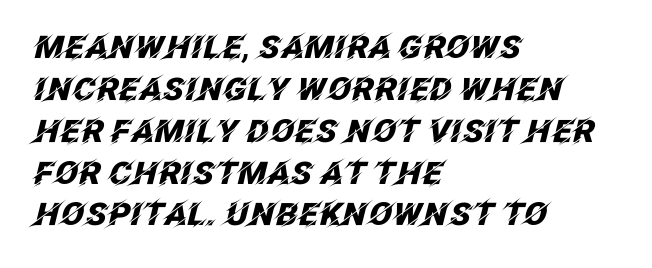
The passage is arranged the way most books set body copy — flush left. You could not count columns in this text — the font is proportionally spaced. Each row of text sits above clean, open space. The lines sit at an ordinary, default distance from one another. Its strokes are broad and dark, the hallmark of bold type.
